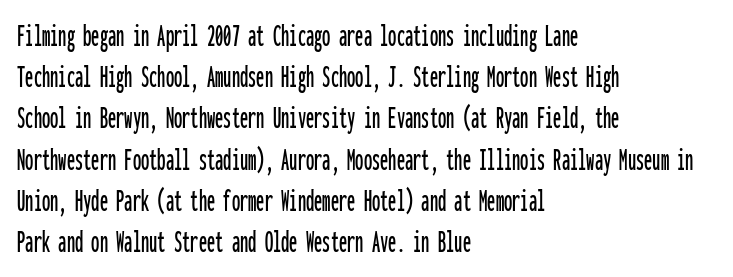
Q: Is the text italic (slanted)? A: No, it is upright.
Q: Is the typeface a serif or a sans-serif typeface? A: Sans-serif.
Q: Is the text underlined? A: No.
Q: How is the paragraph aligned? A: Left-aligned.
Q: Is the spacing between letters normal or unusually wide? A: Normal.
Q: Is the spacing between lines tight, normal or loose? A: Normal.
Q: Width (condensed, normal, or wide)? A: Condensed.
Q: Stroke contrast? A: Low.
Q: x-height? A: Medium.
Q: Monospaced? A: Yes.
